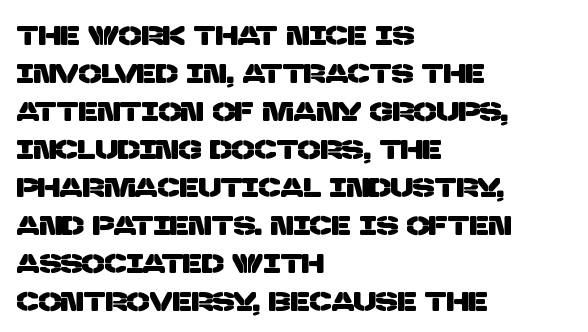
The image shows 27 px text type; set left-aligned, normal line spacing (1.41x), normal letter spacing, not underlined.
